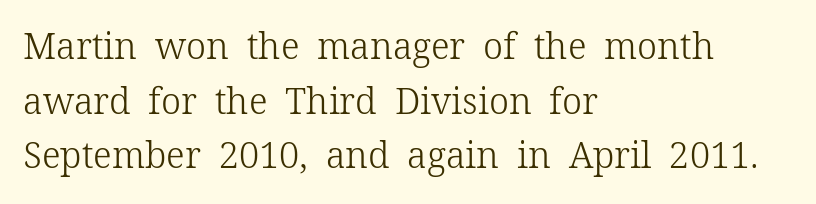
{"serif": "yes", "italic": "no", "bold": "no", "weight": "light", "width": "normal", "stroke_contrast": "low", "x_height": "medium", "monospaced": "no", "underline": "no", "align": "left", "line_spacing": "normal", "line_spacing_ratio": 1.52, "letter_spacing": "normal", "letter_spacing_em": 0.0, "glyph_px": 36}
